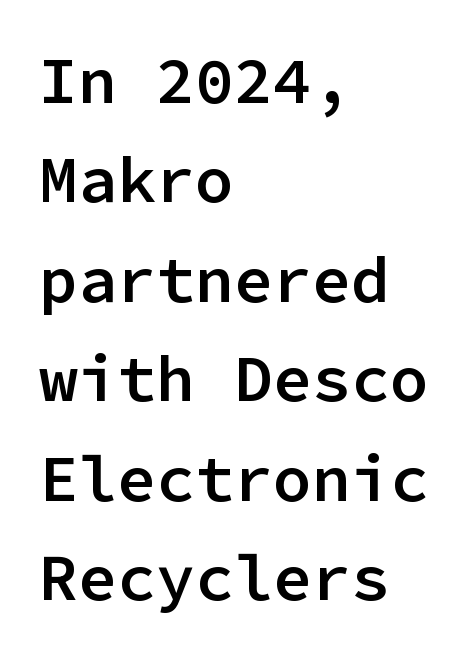
Caption: semibold face, moderately heavy strokes. Tracking value appears to be zero — textbook default spacing. The letters march in equal steps, a hallmark of fixed-pitch type. The axis of the letterforms is exactly vertical. Font category for this specimen: sans-serif. The typesetter chose a ragged-right arrangement here.
